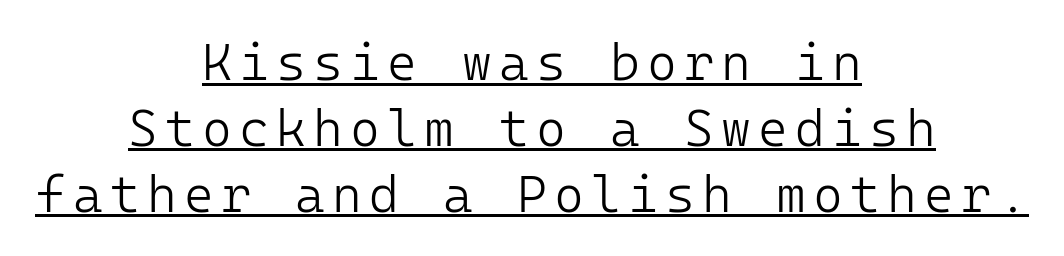
The image shows 51 px light sans-serif type, upright, monospaced; set centered, normal line spacing (1.29x), underlined; low stroke contrast and a medium x-height.
